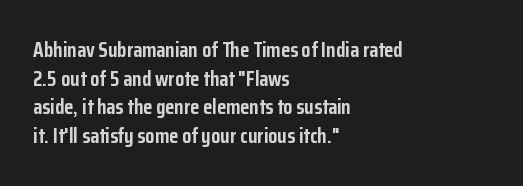
Notice how descenders clear the ascenders below comfortably — that's standard leading. Clear beneath every line of the passage. These lines are set flush left with a ragged right edge. The type sits square on the baseline with zero lean. Each word holds together tightly as a unit, with standard inter-letter gaps.
